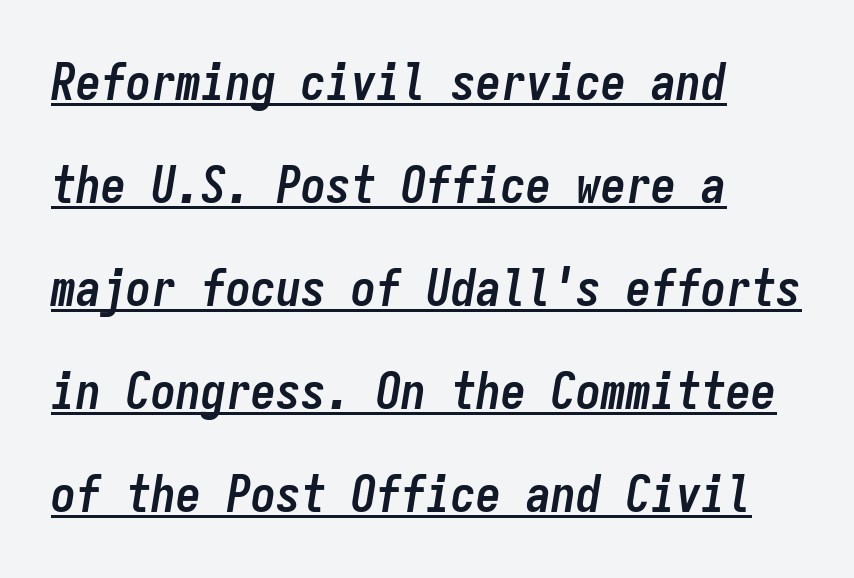
Q: Is the text bold? A: Yes.
Q: Is the text italic (slanted)? A: Yes, it leans right by about 9 degrees.
Q: Is the text underlined? A: Yes.
Q: How is the paragraph aligned? A: Left-aligned.
Q: Is the spacing between letters normal or unusually wide? A: Normal.
Q: Is the spacing between lines tight, normal or loose? A: Loose.
Q: Width (condensed, normal, or wide)? A: Condensed.
Q: Stroke contrast? A: Low.
Q: x-height? A: Medium.
Q: Monospaced? A: Yes.
